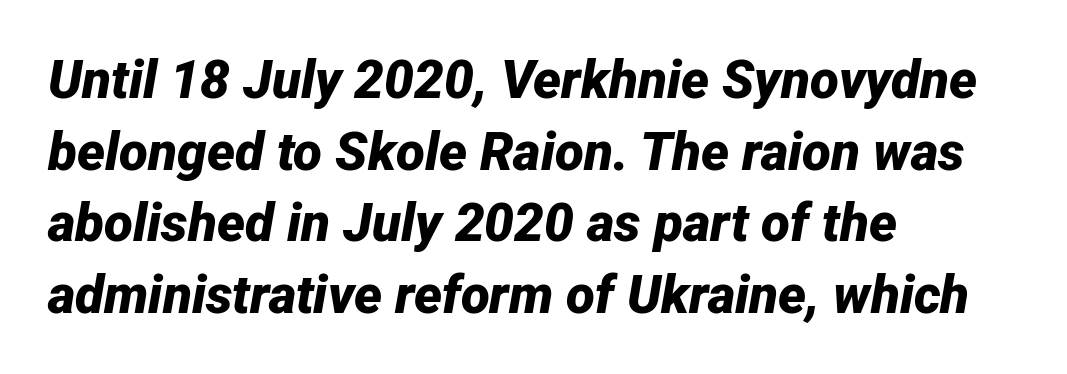
Q: Is the text bold? A: Yes.
Q: Is the text italic (slanted)? A: Yes, it leans right by about 12 degrees.
Q: Is the text underlined? A: No.
Q: How is the paragraph aligned? A: Left-aligned.
Q: Is the spacing between letters normal or unusually wide? A: Normal.
Q: Is the spacing between lines tight, normal or loose? A: Normal.
Q: Width (condensed, normal, or wide)? A: Normal.
Q: Stroke contrast? A: Low.
Q: x-height? A: Medium.
Q: Monospaced? A: No.
